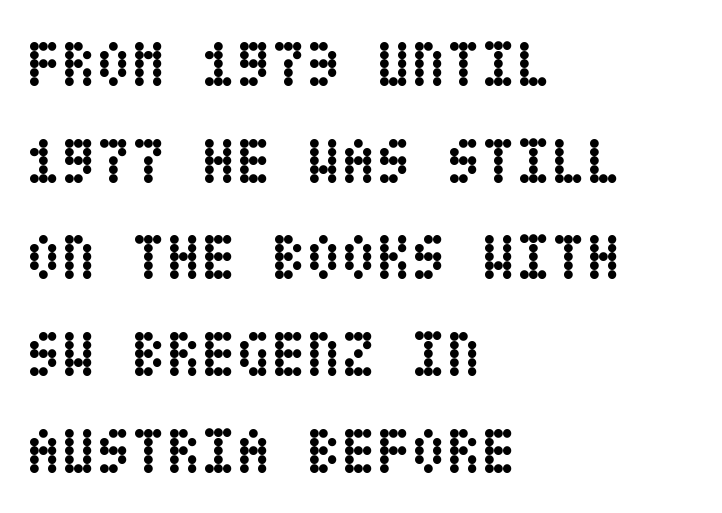
The image shows 64 px semibold, condensed type, upright; set left-aligned, normal line spacing (1.51x), normal letter spacing, not underlined; low stroke contrast and a large x-height.
